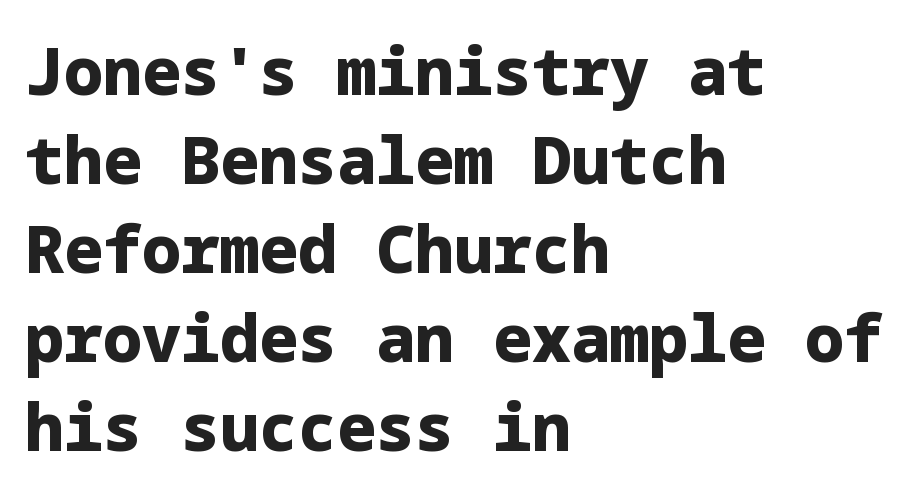
Q: Is the text bold? A: Yes.
Q: Is the text italic (slanted)? A: No, it is upright.
Q: Is the typeface a serif or a sans-serif typeface? A: Sans-serif.
Q: Is the text underlined? A: No.
Q: How is the paragraph aligned? A: Left-aligned.
Q: Is the spacing between letters normal or unusually wide? A: Normal.
Q: Is the spacing between lines tight, normal or loose? A: Normal.
Q: Width (condensed, normal, or wide)? A: Normal.
Q: Stroke contrast? A: Low.
Q: x-height? A: Medium.
